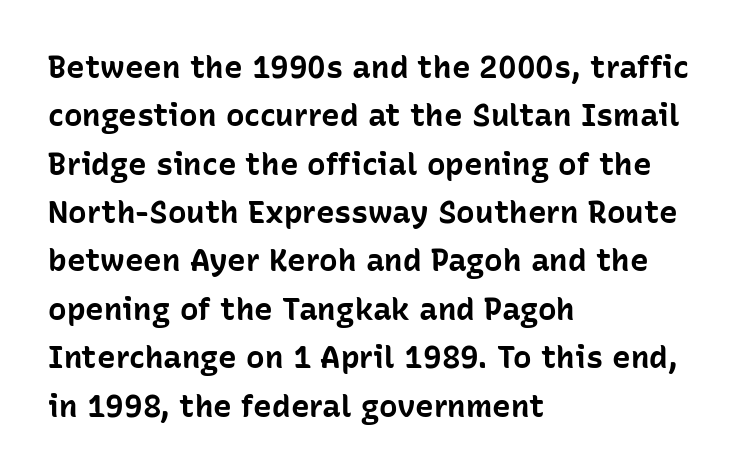
The image shows 31 px bold sans-serif type, upright; set left-aligned, normal line spacing (1.56x), normal letter spacing, not underlined; low stroke contrast and a medium x-height.
